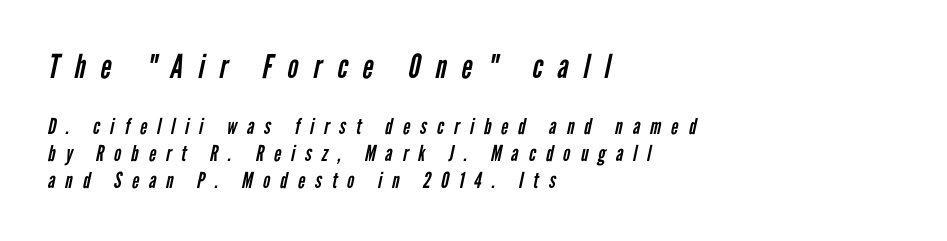
{"serif": "no", "bold": "no", "weight": "regular", "width": "condensed", "stroke_contrast": "low", "x_height": "medium", "monospaced": "no", "underline": "no", "align": "left", "line_spacing_ratio": 1.21, "letter_spacing": "wide", "letter_spacing_em": 0.46, "larger_block": "first", "size_ratio": 1.5, "glyph_px": 33}
